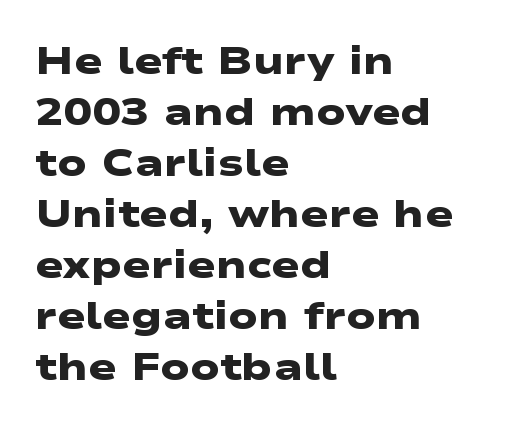
{"serif": "no", "bold": "yes", "weight": "heavy", "width": "wide", "stroke_contrast": "low", "x_height": "medium", "monospaced": "no", "underline": "no", "align": "left", "line_spacing": "normal", "line_spacing_ratio": 1.34, "letter_spacing": "normal", "letter_spacing_em": 0.0, "glyph_px": 38}
